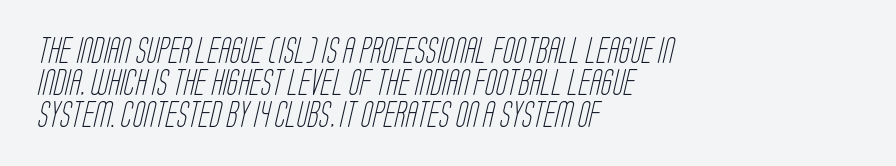
{"bold": "no", "underline": "no", "align": "left", "line_spacing_ratio": 1.24, "letter_spacing": "normal", "letter_spacing_em": 0.0, "glyph_px": 26}
